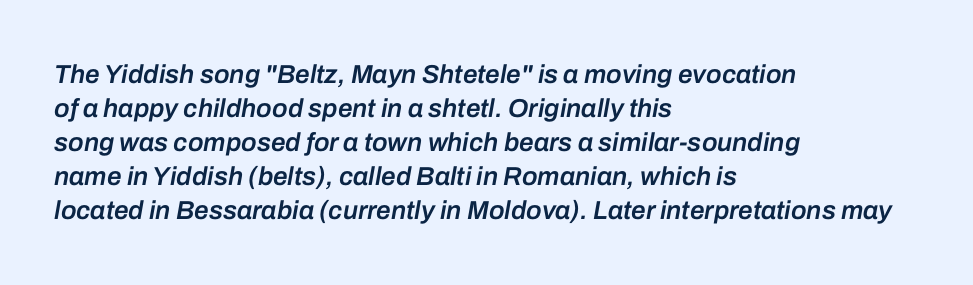
The horizontal fit of the characters is conventional and even. Caption: multi-line text, flush left, ragged right. The rendering uses a semibold face; strokes are thickened but not to full bold. A normal amount of white space separates one row of letters from the next.
